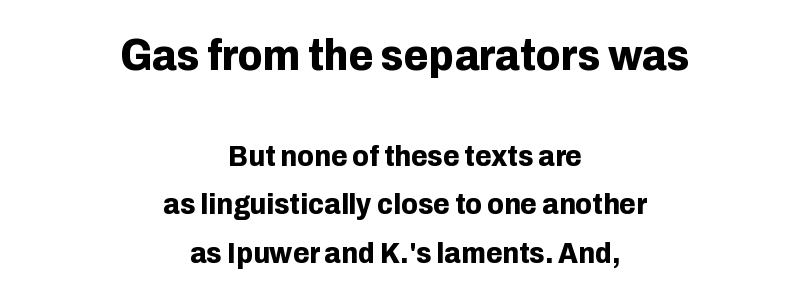
In terms of leading, this rendering sits right in the middle. Style check: upright. Note the varied advance widths — an 'i' is clearly narrower than an 'm'. Does the type have serifs? No, each stem ends abruptly. Inter-character spacing is left at the font's built-in metrics. Quick note: underline off.
